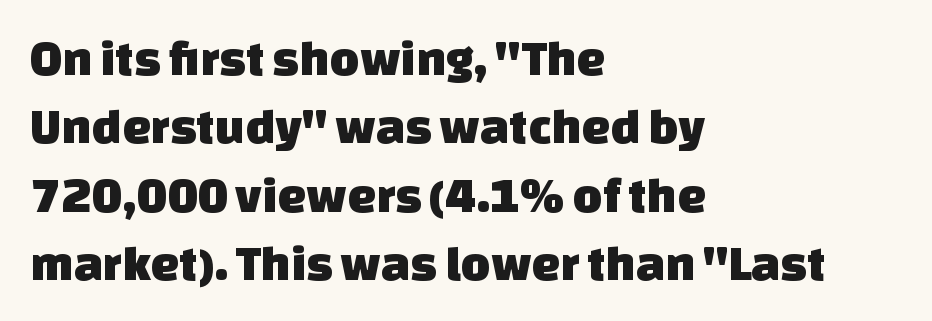
Q: Is the typeface a serif or a sans-serif typeface? A: Sans-serif.
Q: Is the text underlined? A: No.
Q: How is the paragraph aligned? A: Left-aligned.
Q: Is the spacing between letters normal or unusually wide? A: Normal.
Q: Is the spacing between lines tight, normal or loose? A: Normal.
Q: Width (condensed, normal, or wide)? A: Normal.
Q: Stroke contrast? A: Low.
Q: x-height? A: Large.
Q: Monospaced? A: No.
